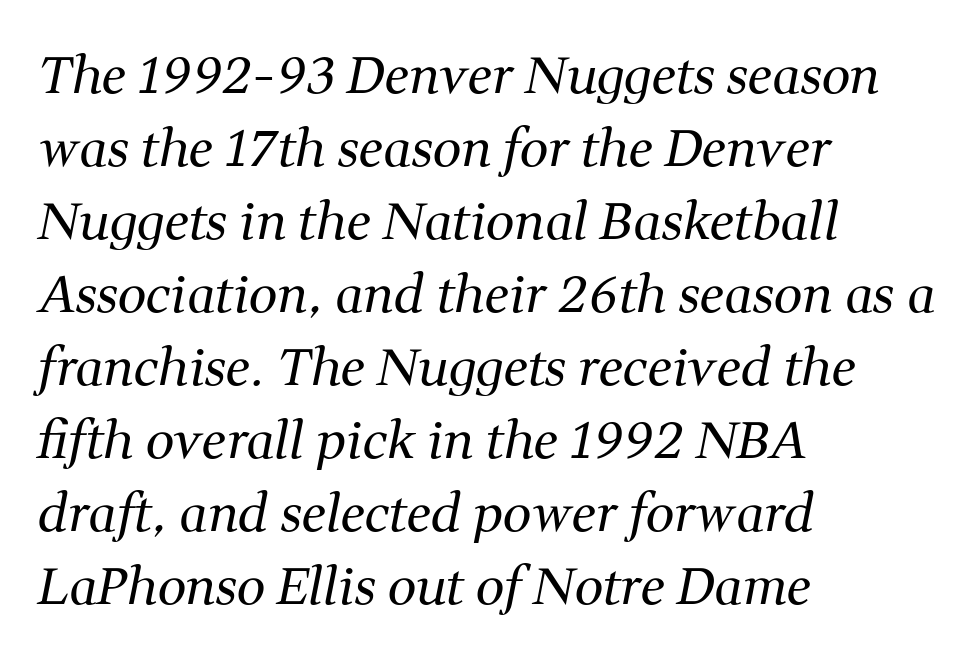
The image shows 51 px regular-weight serif type, italic (leaning right); set left-aligned, normal line spacing (1.43x), normal letter spacing, not underlined; medium stroke contrast and a medium x-height.
